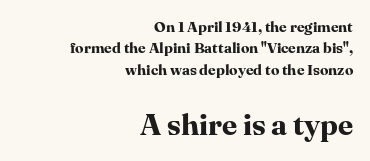
Q: Is the text bold? A: Yes.
Q: Is the text italic (slanted)? A: No, it is upright.
Q: Is the typeface a serif or a sans-serif typeface? A: Serif.
Q: Is the text underlined? A: No.
Q: How is the paragraph aligned? A: Right-aligned.
Q: Is the spacing between letters normal or unusually wide? A: Normal.
Q: Is the spacing between lines tight, normal or loose? A: Normal.
Q: Which block of text is set in a larger size, the first (top) or the second (bottom)? A: The second (bottom) one.
Q: Width (condensed, normal, or wide)? A: Normal.
Q: Stroke contrast? A: High.
Q: x-height? A: Medium.
Q: Monospaced? A: No.
